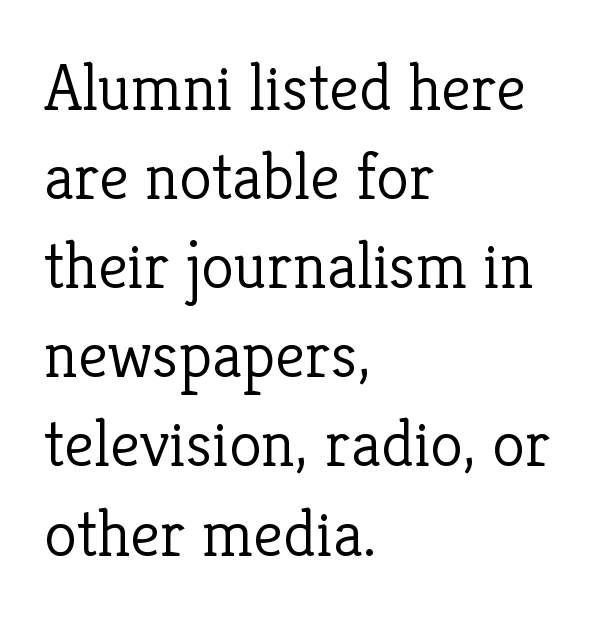
Is this a heavy cut? Hardly; it is regular or lighter. Alignment: flush left. In terms of letterspacing, this is plain default setting. The text was rendered using a seriffed face with decorative stroke endings.
